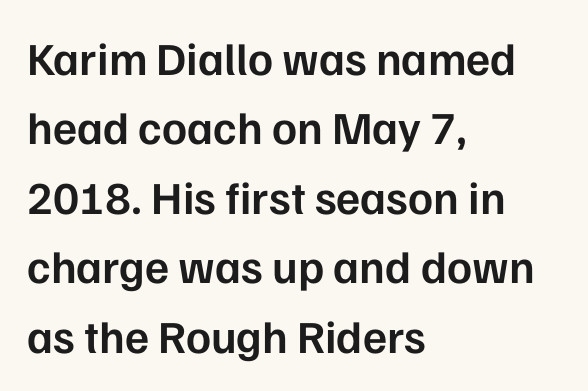
Q: Is the text bold? A: Semi-bold.
Q: Is the text italic (slanted)? A: No, it is upright.
Q: Is the typeface a serif or a sans-serif typeface? A: Sans-serif.
Q: Is the text underlined? A: No.
Q: How is the paragraph aligned? A: Left-aligned.
Q: Is the spacing between letters normal or unusually wide? A: Normal.
Q: Is the spacing between lines tight, normal or loose? A: Normal.
Q: Width (condensed, normal, or wide)? A: Normal.
Q: Stroke contrast? A: Low.
Q: x-height? A: Medium.
Q: Monospaced? A: No.
